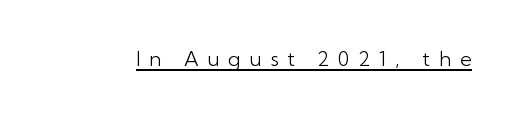
The image shows 20 px text type, upright; set unusually wide letter spacing (+0.44 em), underlined.
